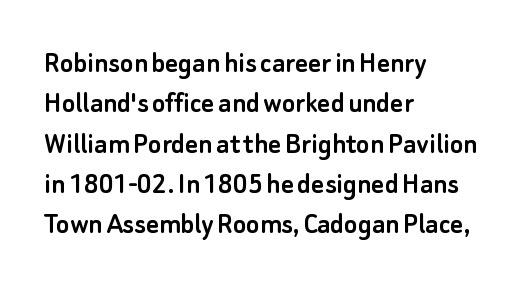
{"serif": "no", "italic": "no", "width": "normal", "stroke_contrast": "low", "x_height": "small", "monospaced": "no", "underline": "no", "align": "left", "line_spacing": "normal", "line_spacing_ratio": 1.3, "letter_spacing": "normal", "letter_spacing_em": 0.0, "glyph_px": 31}
